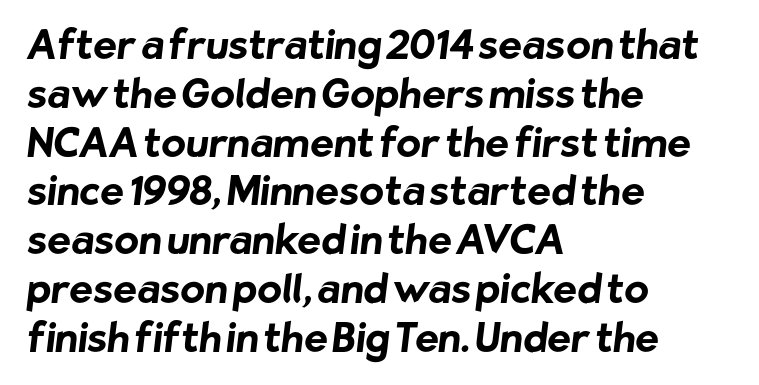
The image shows 40 px bold sans-serif type; set left-aligned, line spacing 1.22x, normal letter spacing, not underlined; low stroke contrast and a medium x-height.
